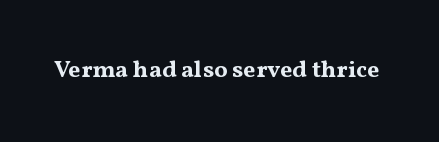
The image shows 24 px bold type, upright; set normal letter spacing, not underlined.
